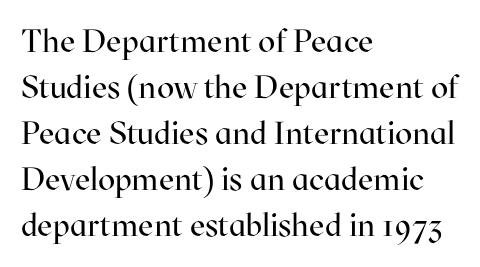
The image shows 32 px regular-weight serif type, upright; set left-aligned, normal line spacing (1.44x), normal letter spacing, not underlined; high stroke contrast and a medium x-height.
